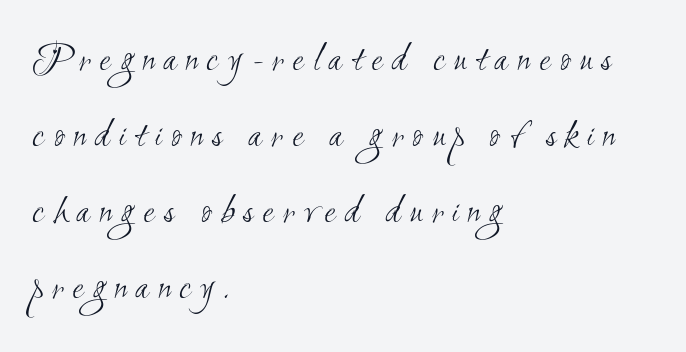
The image shows 41 px light, condensed sans-serif type; set left-aligned, line spacing 1.85x, unusually wide letter spacing (+0.22 em), not underlined; medium stroke contrast and a small x-height.
